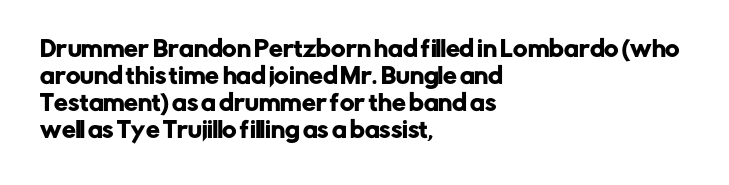
The horizontal fit of the characters is conventional and even. The typesetter chose a ragged-right arrangement here. Upright lettering throughout. The specimen omits any rule beneath the text block's lines.
